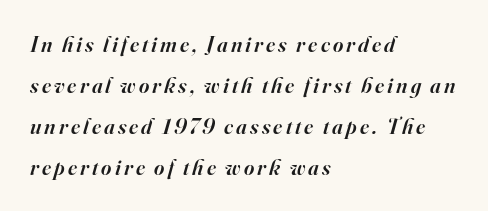
Q: Is the text bold? A: Semi-bold.
Q: Is the text italic (slanted)? A: Yes, it leans right by about 16 degrees.
Q: Is the text underlined? A: No.
Q: How is the paragraph aligned? A: Left-aligned.
